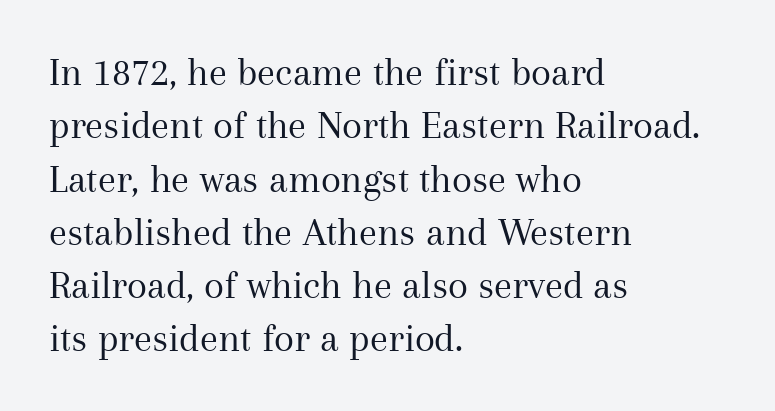
{"serif": "yes", "italic": "no", "bold": "no", "weight": "regular", "width": "normal", "stroke_contrast": "medium", "x_height": "medium", "monospaced": "no", "underline": "no", "align": "left", "line_spacing": "normal", "line_spacing_ratio": 1.3, "letter_spacing": "normal", "letter_spacing_em": 0.0, "glyph_px": 41}
